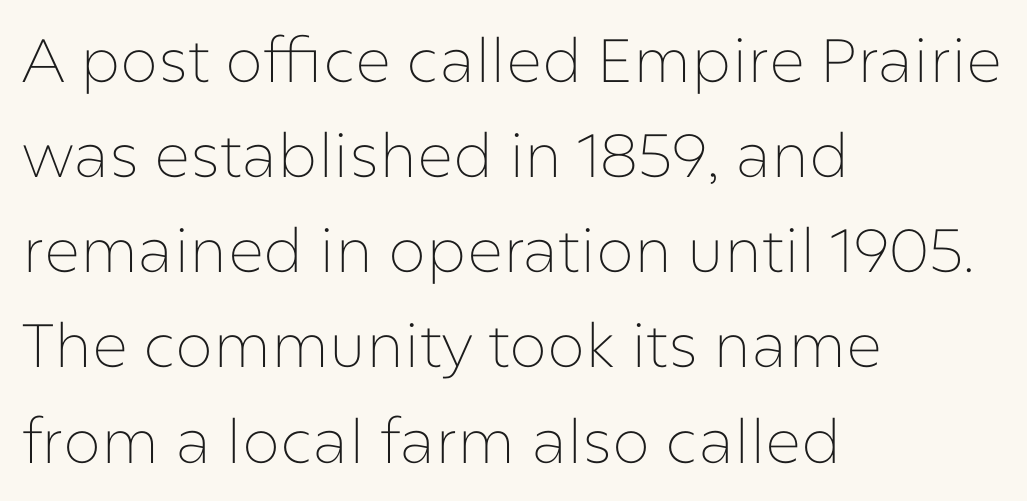
Q: Is the text bold? A: No.
Q: Is the text italic (slanted)? A: No, it is upright.
Q: Is the typeface a serif or a sans-serif typeface? A: Sans-serif.
Q: Is the text underlined? A: No.
Q: How is the paragraph aligned? A: Left-aligned.
Q: Is the spacing between letters normal or unusually wide? A: Normal.
Q: Is the spacing between lines tight, normal or loose? A: Normal.
Q: Width (condensed, normal, or wide)? A: Normal.
Q: Stroke contrast? A: Low.
Q: x-height? A: Medium.
Q: Monospaced? A: No.
